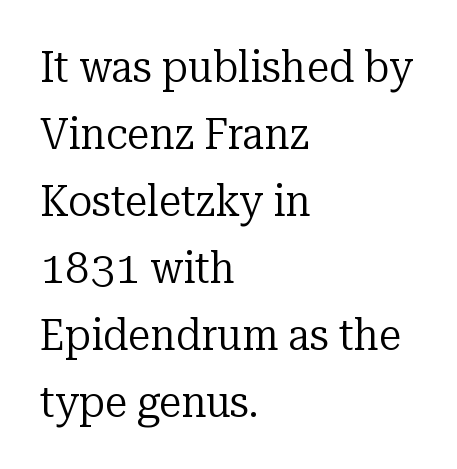
The image shows 45 px regular-weight serif type, upright; set left-aligned, normal line spacing (1.49x), normal letter spacing, not underlined; low stroke contrast and a medium x-height.
